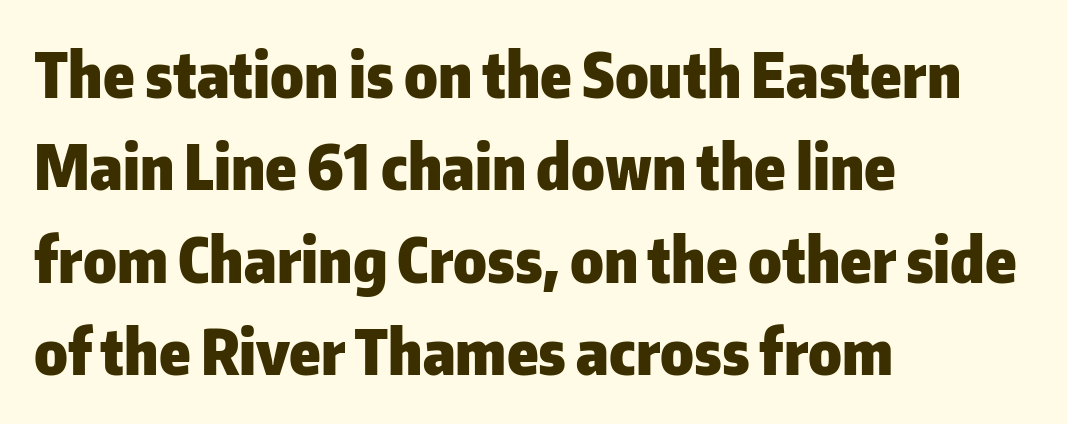
Q: Is the text bold? A: Yes.
Q: Is the text italic (slanted)? A: No, it is upright.
Q: Is the typeface a serif or a sans-serif typeface? A: Sans-serif.
Q: Is the text underlined? A: No.
Q: How is the paragraph aligned? A: Left-aligned.
Q: Is the spacing between letters normal or unusually wide? A: Normal.
Q: Is the spacing between lines tight, normal or loose? A: Normal.
Q: Width (condensed, normal, or wide)? A: Normal.
Q: Stroke contrast? A: Low.
Q: x-height? A: Medium.
Q: Monospaced? A: No.
